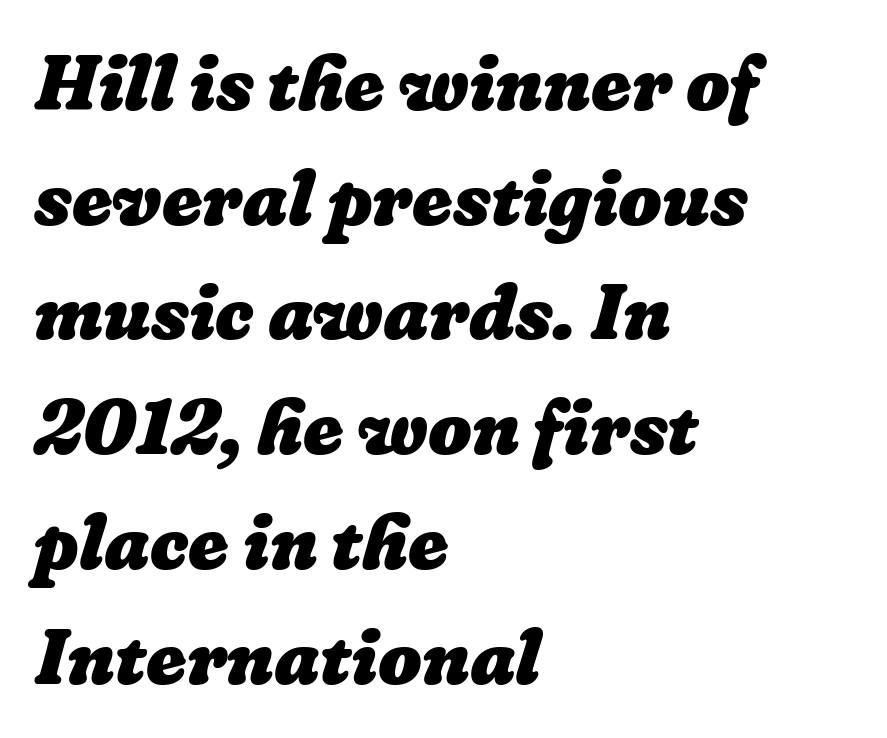
Q: Is the text bold? A: Yes.
Q: Is the text underlined? A: No.
Q: How is the paragraph aligned? A: Left-aligned.
Q: Is the spacing between letters normal or unusually wide? A: Normal.
Q: Is the spacing between lines tight, normal or loose? A: Normal.
Q: Width (condensed, normal, or wide)? A: Normal.
Q: Stroke contrast? A: Low.
Q: x-height? A: Medium.
Q: Monospaced? A: No.
